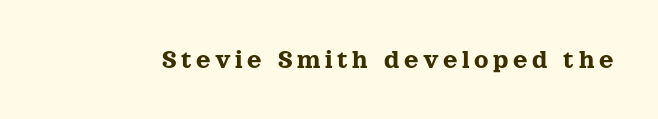
Look at the bottom of the vertical strokes: they flare into serifs here. Italic: no, the glyphs are upright roman. Clear beneath every line of the passage. The passage shown is typed in a proportional face where columns would drift.
